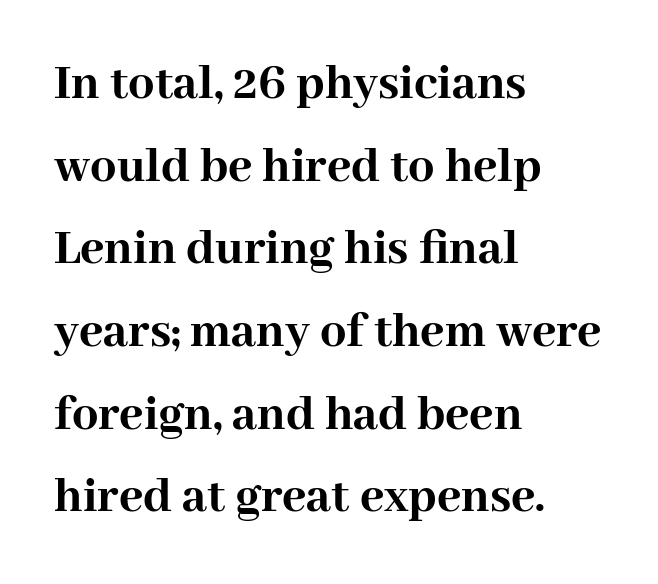
Beneath every word, the page is bare. Characters follow at the spacing the type designer built in. Posture: straight, roman, zero tilt. Each new line begins a customary step beneath the previous one. Each glyph is drawn with heavy, bold strokes. Note: serifs present on the glyphs.
